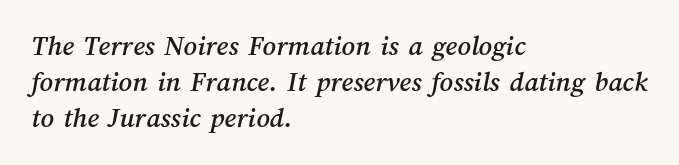
Q: Is the text underlined? A: No.
Q: How is the paragraph aligned? A: Left-aligned.
Q: Is the spacing between letters normal or unusually wide? A: Normal.
Q: Is the spacing between lines tight, normal or loose? A: Normal.
Q: Width (condensed, normal, or wide)? A: Normal.
Q: Stroke contrast? A: Medium.
Q: x-height? A: Medium.
Q: Monospaced? A: No.
